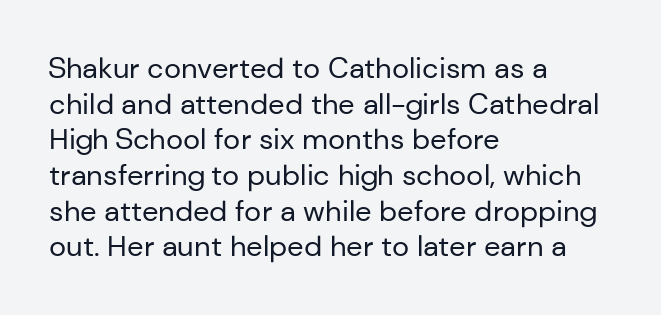
Think of a printed novel: that variable character pitch is what you see here. Compared with typical body copy, the letter spacing here is the same. Every row of glyphs begins at an identical x-position on the left. Check where the strokes stop: nothing finishes them off — pure sans. Vertical strokes here are truly vertical. Stems and bowls with no extra thickness — not bold.
